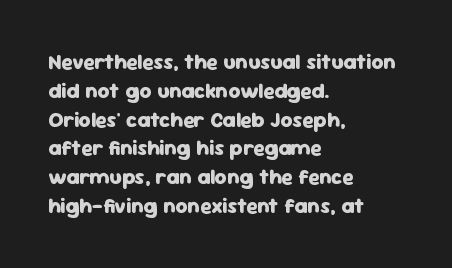
The image shows 21 px bold type, upright; set left-aligned, normal line spacing (1.37x), normal letter spacing, not underlined.
